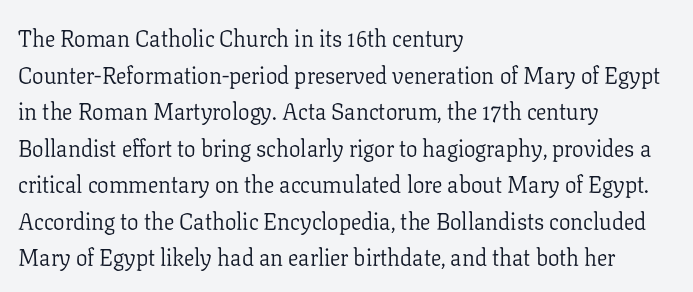
The image shows 23 px text type, upright; set left-aligned, normal line spacing (1.59x), normal letter spacing, not underlined.
